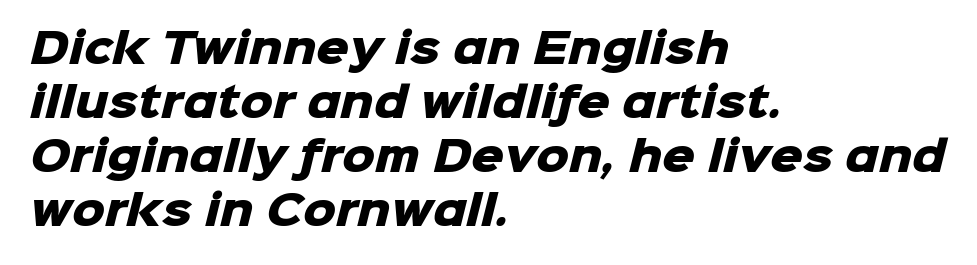
Q: Is the text bold? A: Yes.
Q: Is the typeface a serif or a sans-serif typeface? A: Sans-serif.
Q: Is the text underlined? A: No.
Q: How is the paragraph aligned? A: Left-aligned.
Q: Is the spacing between letters normal or unusually wide? A: Normal.
Q: Is the spacing between lines tight, normal or loose? A: Normal.
Q: Width (condensed, normal, or wide)? A: Normal.
Q: Stroke contrast? A: Low.
Q: x-height? A: Medium.
Q: Monospaced? A: No.
